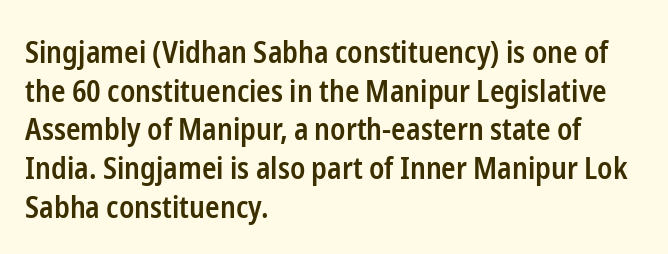
The tracking reads as untouched default to a designer's eye. Ascenders rise straight up at ninety degrees. Proportional: the letters do not fall into vertical columns. The specimen omits any rule beneath the text block's lines. Left-aligned paragraph, ragged on the right. These lines sit exactly where default settings would place them.
